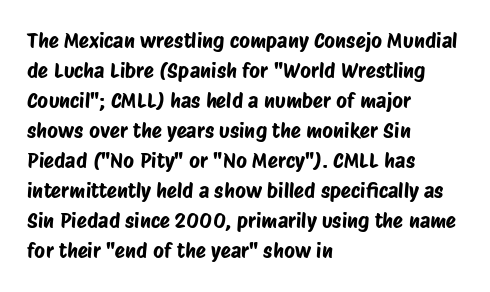
Q: Is the text underlined? A: No.
Q: How is the paragraph aligned? A: Left-aligned.
Q: Is the spacing between letters normal or unusually wide? A: Normal.
Q: Is the spacing between lines tight, normal or loose? A: Normal.
